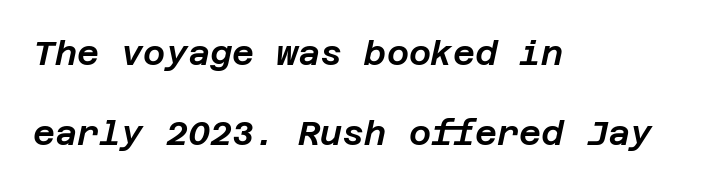
{"italic": "yes", "lean": "right", "slant_degrees": 12, "width": "normal", "stroke_contrast": "low", "x_height": "large", "underline": "no", "align": "left", "line_spacing": "loose", "line_spacing_ratio": 2.34, "letter_spacing": "normal", "letter_spacing_em": 0.0, "glyph_px": 34}
